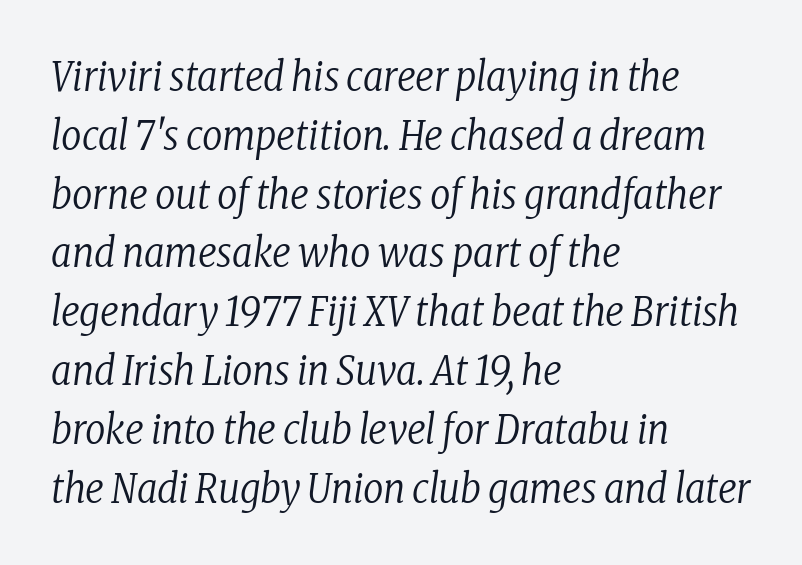
{"serif": "yes", "italic": "yes", "lean": "right", "slant_degrees": 8, "bold": "no", "weight": "regular", "width": "condensed", "stroke_contrast": "low", "x_height": "medium", "monospaced": "no", "underline": "no", "align": "left", "line_spacing": "normal", "line_spacing_ratio": 1.47, "letter_spacing": "normal", "letter_spacing_em": 0.0, "glyph_px": 40}
